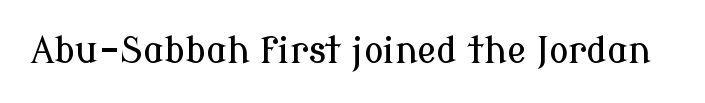
Here the designer chose a conventional face with non-uniform glyph widths. The axis of the letterforms is exactly vertical. The glyphs are unaccompanied by any horizontal stroke below them. The type family on display is of the serif kind. The letters sit at their default tracking, neither squeezed nor spread.
